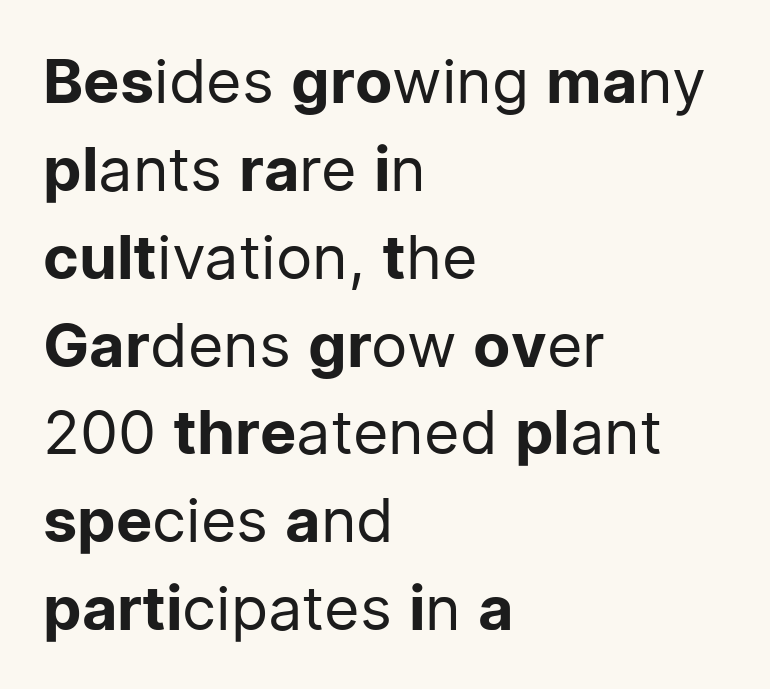
Observe the absence of serifs on each vertical stroke in this sample. Visually the block forms a straight wall on the left and a jagged coastline on the right. No extra tracking has been applied to these lines. Each letter keeps its own natural width here, so spacing adapts to shape. Every character sits straight up, as roman type does. Successive baselines arrive at the customary interval.
